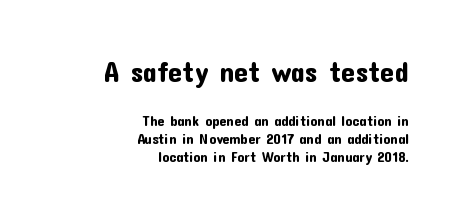
{"serif": "no", "italic": "no", "width": "normal", "stroke_contrast": "low", "x_height": "medium", "monospaced": "no", "underline": "no", "align": "right", "line_spacing": "normal", "line_spacing_ratio": 1.28, "letter_spacing": "normal", "letter_spacing_em": 0.0, "larger_block": "first", "size_ratio": 2.0, "glyph_px": 28}
